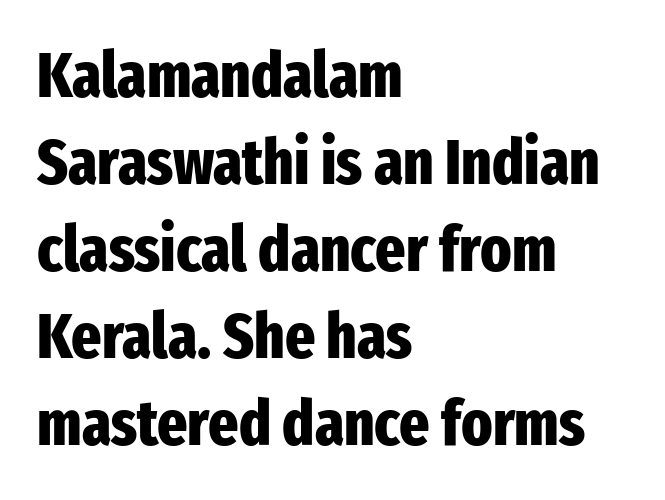
The image shows 64 px heavy, condensed sans-serif type, upright; set left-aligned, normal line spacing (1.36x), normal letter spacing, not underlined; low stroke contrast and a medium x-height.
